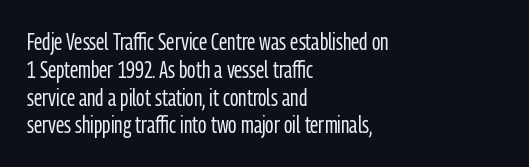
Italic: no, the glyphs are upright roman. Typeset ragged right — the left edge is the straight one. The gaps between neighbouring characters are ordinary and unremarkable. No letter is thick-stroked: the sample isn't bold. Lines of text with bare space underneath.
